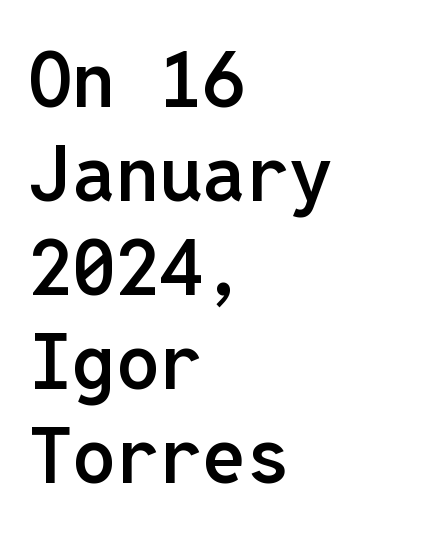
{"serif": "no", "italic": "no", "bold": "semi", "weight": "semibold", "width": "normal", "stroke_contrast": "low", "x_height": "medium", "monospaced": "yes", "underline": "no", "align": "left", "line_spacing_ratio": 1.22, "letter_spacing": "normal", "letter_spacing_em": 0.0, "glyph_px": 77}
